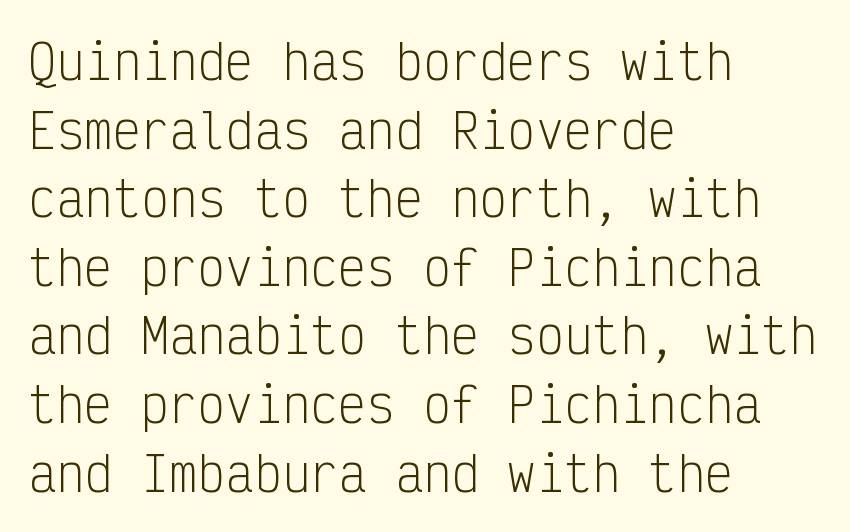
The passage shown is typed in a monospace face where columns stay perfectly aligned. The weight would be labelled regular, book, light, or lighter still. Which margin do the lines hug? The left one — the right edge is uneven. Rule under the text: the space is simply empty. Characters follow at the spacing the type designer built in. Ascenders rise straight up at ninety degrees.
